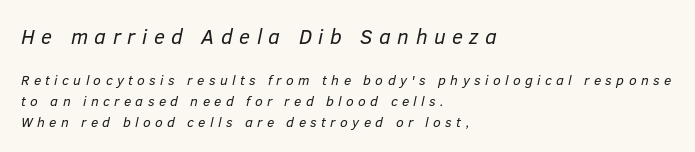
{"italic": "yes", "lean": "right", "slant_degrees": 12, "bold": "no", "underline": "no", "align": "left", "line_spacing": "normal", "line_spacing_ratio": 1.49, "letter_spacing": "wide", "letter_spacing_em": 0.31, "larger_block": "first", "size_ratio": 1.5, "glyph_px": 21}
